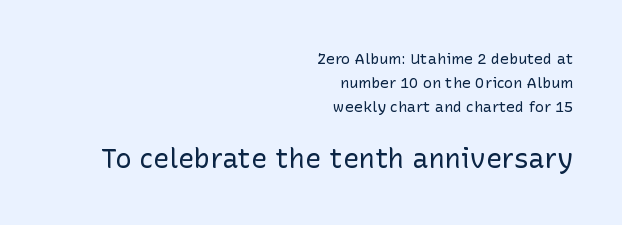
The image shows 27 px text type, upright; set right-aligned, normal line spacing (1.59x), normal letter spacing, not underlined; the second (bottom) block is 1.8x larger.
